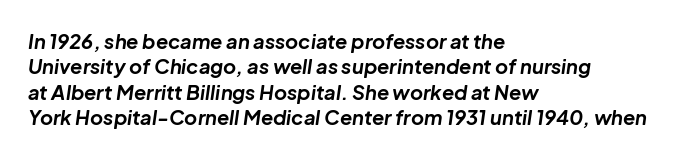
Q: Is the text bold? A: Yes.
Q: Is the text italic (slanted)? A: Yes, it leans right by about 8 degrees.
Q: Is the text underlined? A: No.
Q: How is the paragraph aligned? A: Left-aligned.
Q: Is the spacing between letters normal or unusually wide? A: Normal.
Q: Is the spacing between lines tight, normal or loose? A: Normal.
